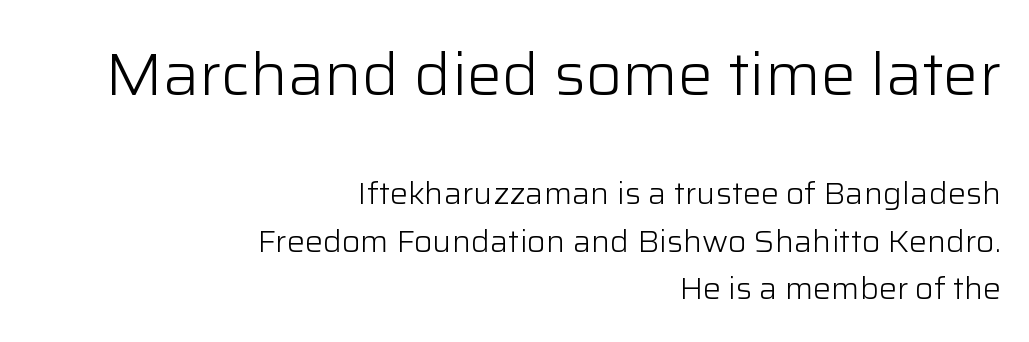
Scale decreases going downward across the two blocks. The specimen omits any rule beneath the text block's lines. Check where the strokes stop: nothing finishes them off — pure sans. A student would call this right alignment; a typographer would say flush right, rag left. Inter-character spacing is left at the font's built-in metrics.
